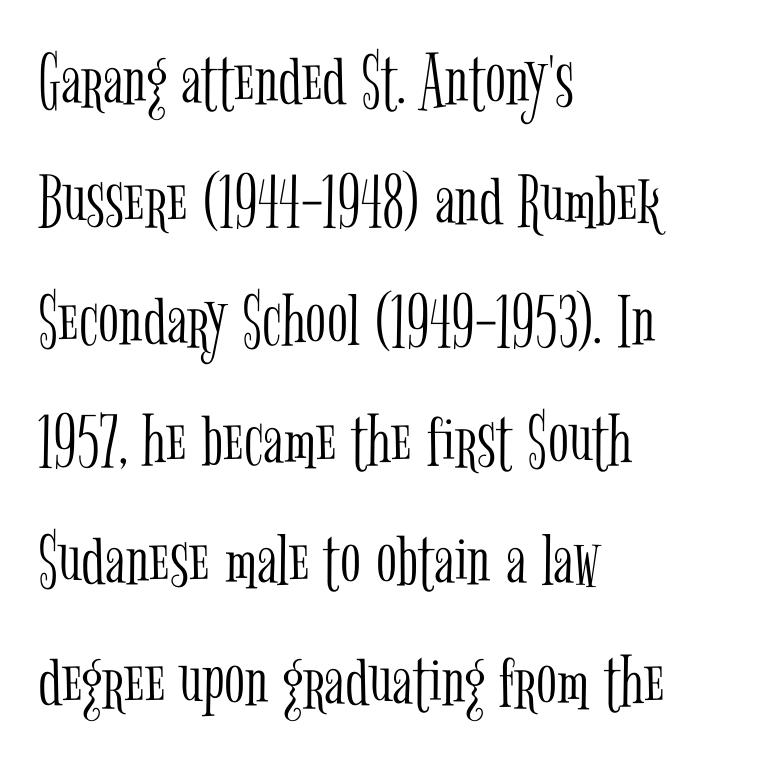
Q: Is the text bold? A: No.
Q: Is the text italic (slanted)? A: No, it is upright.
Q: Is the typeface a serif or a sans-serif typeface? A: Serif.
Q: Is the text underlined? A: No.
Q: How is the paragraph aligned? A: Left-aligned.
Q: Is the spacing between letters normal or unusually wide? A: Normal.
Q: Is the spacing between lines tight, normal or loose? A: Normal.
Q: Width (condensed, normal, or wide)? A: Condensed.
Q: Stroke contrast? A: Low.
Q: x-height? A: Medium.
Q: Monospaced? A: No.
